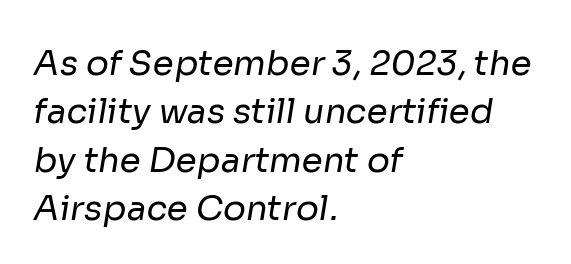
Q: Is the text bold? A: No.
Q: Is the typeface a serif or a sans-serif typeface? A: Sans-serif.
Q: Is the text underlined? A: No.
Q: How is the paragraph aligned? A: Left-aligned.
Q: Is the spacing between letters normal or unusually wide? A: Normal.
Q: Is the spacing between lines tight, normal or loose? A: Normal.
Q: Width (condensed, normal, or wide)? A: Normal.
Q: Stroke contrast? A: Low.
Q: x-height? A: Medium.
Q: Monospaced? A: No.
